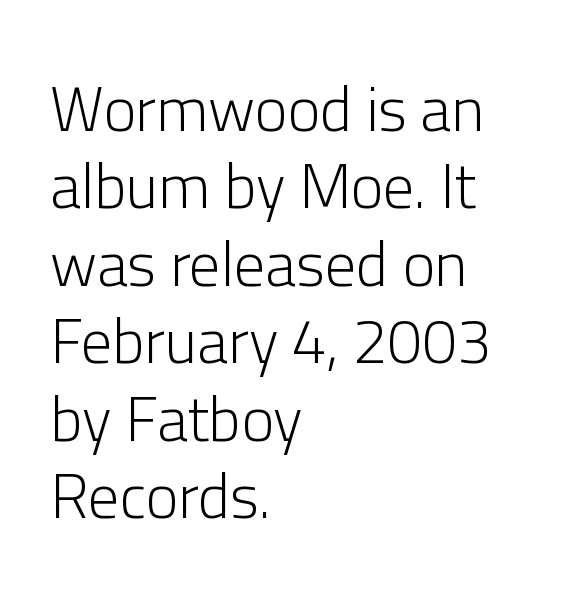
The zone under the glyphs is completely vacant. If you drew a ruler down the left edge, every line would touch it. Are there feet on the stems? There aren't — it's a sans. Compared with typical body copy, the letter spacing here is the same. These lines sit exactly where default settings would place them. The letters stand straight up with perfectly vertical stems.
